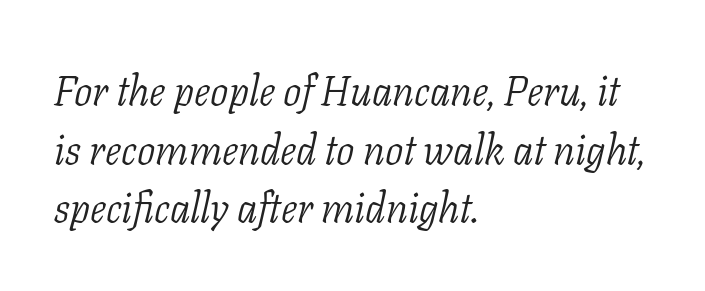
{"serif": "yes", "italic": "yes", "lean": "right", "slant_degrees": 11, "bold": "no", "weight": "light", "width": "normal", "stroke_contrast": "low", "x_height": "medium", "monospaced": "no", "underline": "no", "align": "left", "line_spacing": "normal", "line_spacing_ratio": 1.43, "letter_spacing": "normal", "letter_spacing_em": 0.0, "glyph_px": 41}
